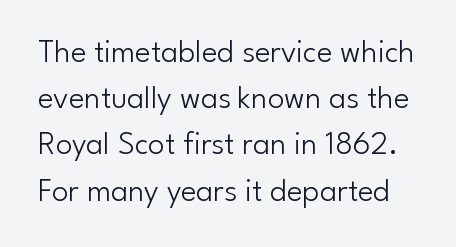
{"serif": "no", "italic": "no", "bold": "no", "weight": "light", "width": "normal", "stroke_contrast": "low", "x_height": "small", "monospaced": "no", "underline": "no", "line_spacing": "normal", "line_spacing_ratio": 1.4, "letter_spacing": "normal", "letter_spacing_em": 0.0, "glyph_px": 33}
